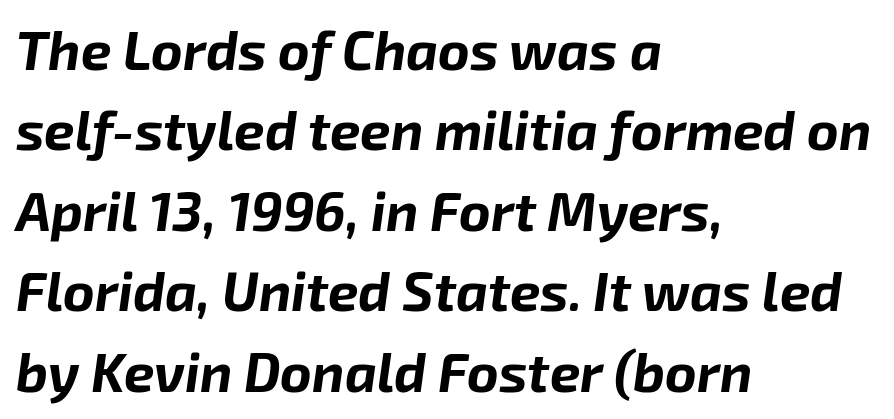
Nobody touched the tracking dial on this one. Rule under the text: the space is simply empty. The face used here is proportionally spaced, like ordinary book or web type. Layout note: lines flush left.
